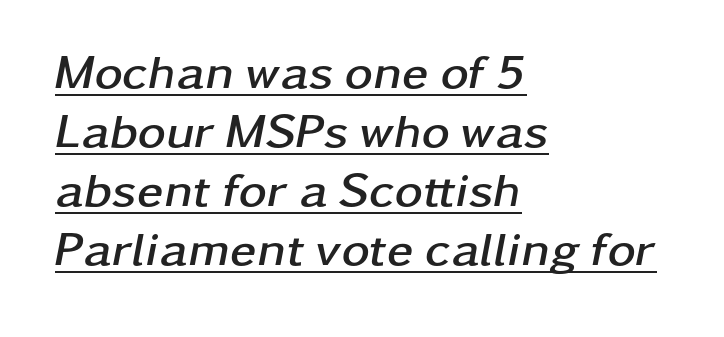
The image shows 48 px semibold, wide type, italic (leaning right); set left-aligned, line spacing 1.23x, normal letter spacing, underlined; low stroke contrast and a medium x-height.
